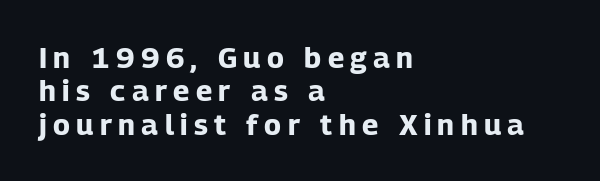
Q: Is the text bold? A: Yes.
Q: Is the text italic (slanted)? A: No, it is upright.
Q: Is the typeface a serif or a sans-serif typeface? A: Sans-serif.
Q: Is the text underlined? A: No.
Q: How is the paragraph aligned? A: Left-aligned.
Q: Is the spacing between letters normal or unusually wide? A: Unusually wide.
Q: Is the spacing between lines tight, normal or loose? A: Tight.
Q: Width (condensed, normal, or wide)? A: Normal.
Q: Stroke contrast? A: Low.
Q: x-height? A: Medium.
Q: Monospaced? A: No.
